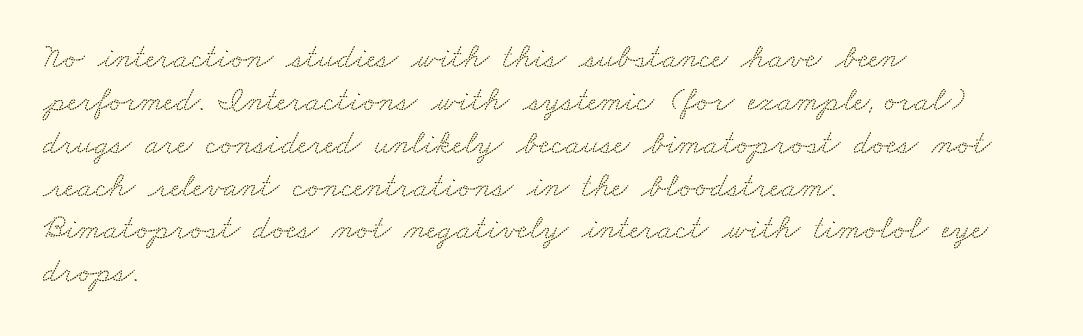
Q: Is the typeface a serif or a sans-serif typeface? A: Serif.
Q: Is the text underlined? A: No.
Q: How is the paragraph aligned? A: Left-aligned.
Q: Is the spacing between letters normal or unusually wide? A: Normal.
Q: Is the spacing between lines tight, normal or loose? A: Normal.
Q: Width (condensed, normal, or wide)? A: Wide.
Q: Stroke contrast? A: Low.
Q: x-height? A: Small.
Q: Monospaced? A: No.
